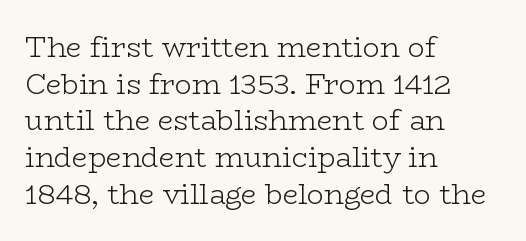
The image shows 28 px light, wide serif type, upright; set left-aligned, normal line spacing (1.31x), normal letter spacing, not underlined; low stroke contrast and a medium x-height.
